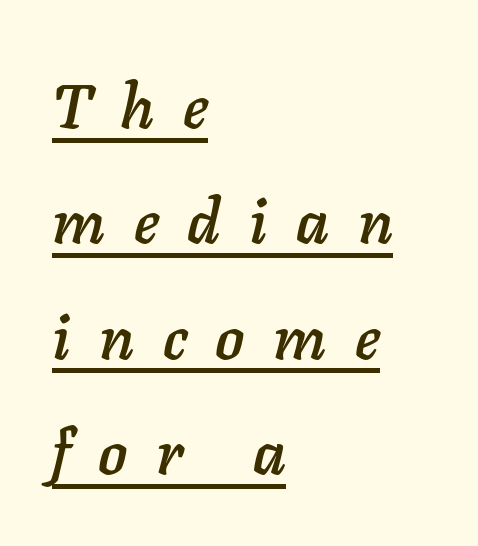
Q: Is the text italic (slanted)? A: Yes, it leans right by about 11 degrees.
Q: Is the text underlined? A: Yes.
Q: How is the paragraph aligned? A: Left-aligned.
Q: Is the spacing between letters normal or unusually wide? A: Unusually wide.
Q: Width (condensed, normal, or wide)? A: Normal.
Q: Stroke contrast? A: Low.
Q: x-height? A: Medium.
Q: Monospaced? A: No.
